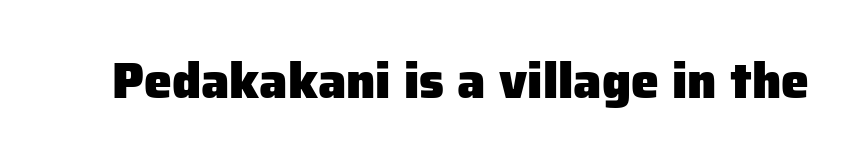
When letters stand straight like this, we call the style roman or upright. The line texture is even and compact thanks to regular tracking. Caption: bold face, heavy strokes. Each letter keeps its own natural width here, so spacing adapts to shape.
